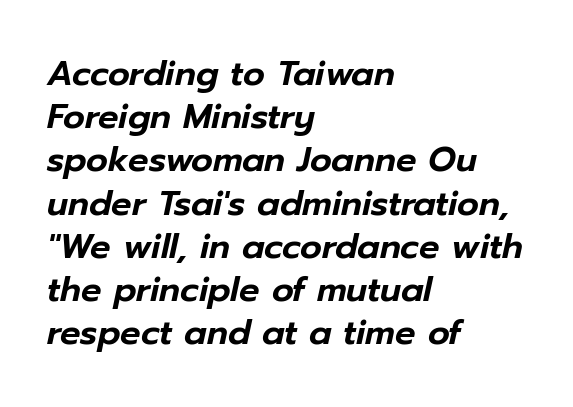
Think of a printed novel: that variable character pitch is what you see here. Reading down the block, your eye returns to a fixed left position each line. Vertical spacing — default. Standard letterfit; no display-style spreading of the glyphs. This sample uses an oblique cut, with every glyph tilted off the vertical.
